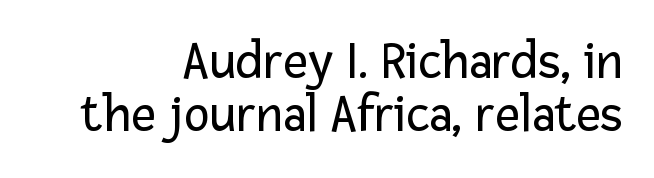
{"serif": "no", "italic": "no", "bold": "no", "weight": "regular", "width": "normal", "stroke_contrast": "low", "x_height": "medium", "monospaced": "no", "underline": "no", "align": "right", "line_spacing": "tight", "line_spacing_ratio": 0.98, "letter_spacing": "normal", "letter_spacing_em": 0.0, "glyph_px": 54}
